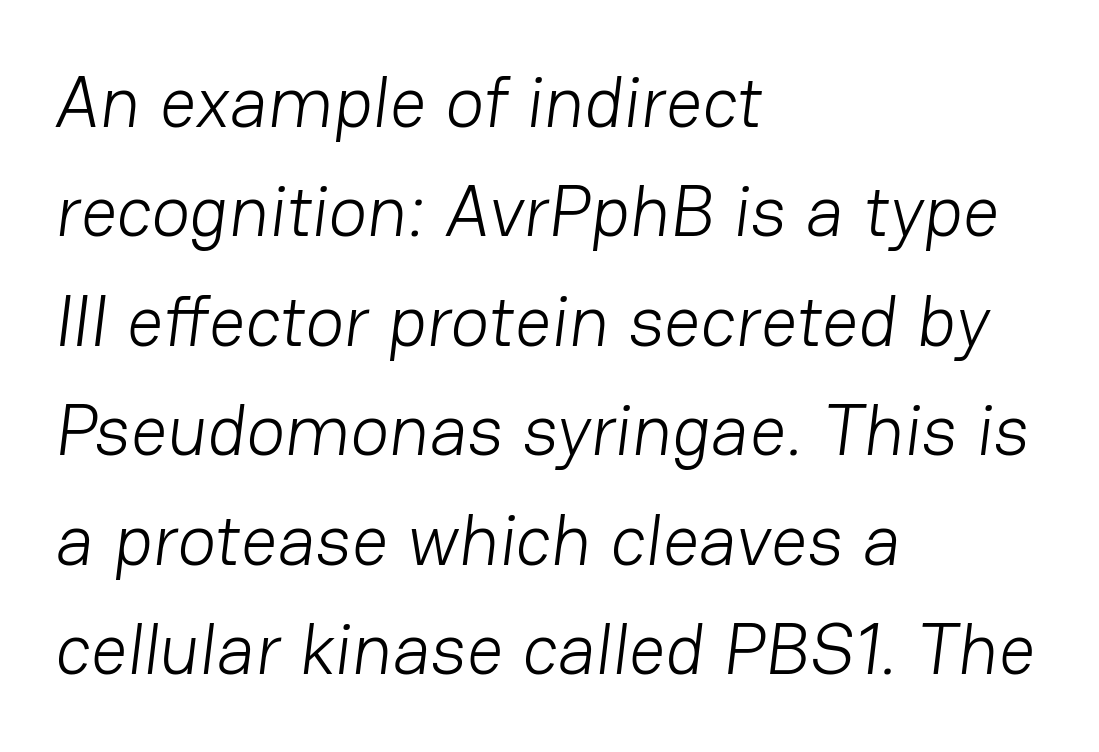
Q: Is the text bold? A: No.
Q: Is the typeface a serif or a sans-serif typeface? A: Sans-serif.
Q: Is the text underlined? A: No.
Q: How is the paragraph aligned? A: Left-aligned.
Q: Is the spacing between letters normal or unusually wide? A: Normal.
Q: Is the spacing between lines tight, normal or loose? A: Normal.
Q: Width (condensed, normal, or wide)? A: Normal.
Q: Stroke contrast? A: Low.
Q: x-height? A: Medium.
Q: Monospaced? A: No.
